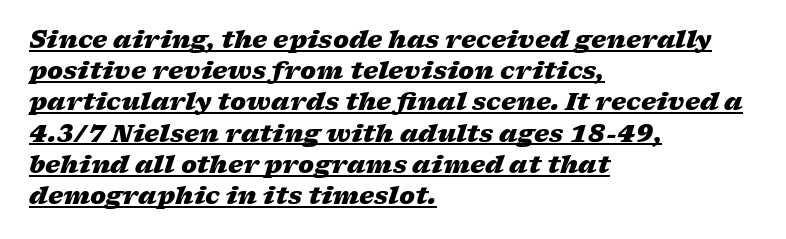
The image shows 24 px bold type, italic (leaning right); set left-aligned, normal line spacing (1.3x), normal letter spacing, underlined.
